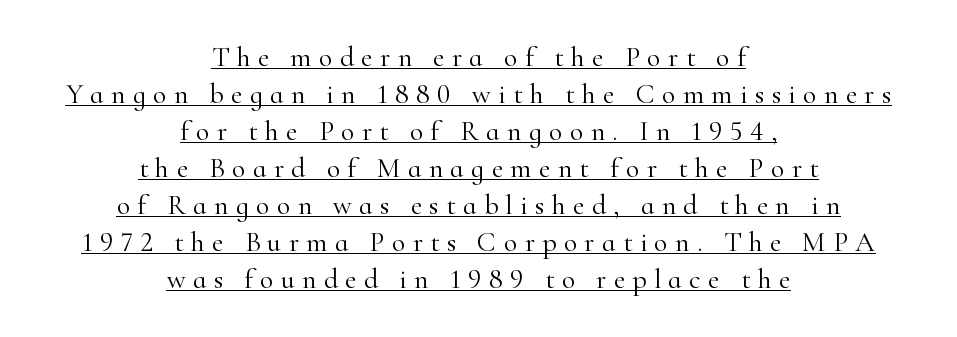
The image shows 28 px light serif type, upright; set centered, normal line spacing (1.32x), unusually wide letter spacing (+0.26 em), underlined; high stroke contrast and a small x-height.
